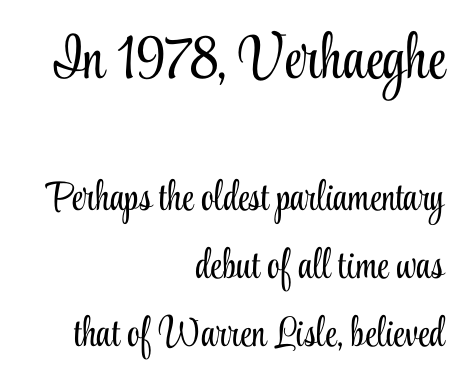
Summary of weight: not heavy and not bold. Do the characters align in a grid? No, the font is proportional. Decoration check: the copy has no underline. No extra tracking has been applied to these lines. The typesetter chose a ragged-left arrangement here.
